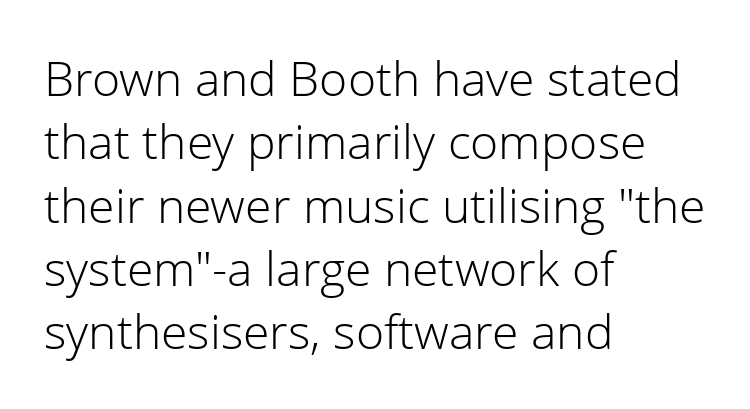
Q: Is the text bold? A: No.
Q: Is the text italic (slanted)? A: No, it is upright.
Q: Is the typeface a serif or a sans-serif typeface? A: Sans-serif.
Q: Is the text underlined? A: No.
Q: How is the paragraph aligned? A: Left-aligned.
Q: Is the spacing between letters normal or unusually wide? A: Normal.
Q: Is the spacing between lines tight, normal or loose? A: Normal.
Q: Width (condensed, normal, or wide)? A: Normal.
Q: Stroke contrast? A: Low.
Q: x-height? A: Medium.
Q: Monospaced? A: No.
